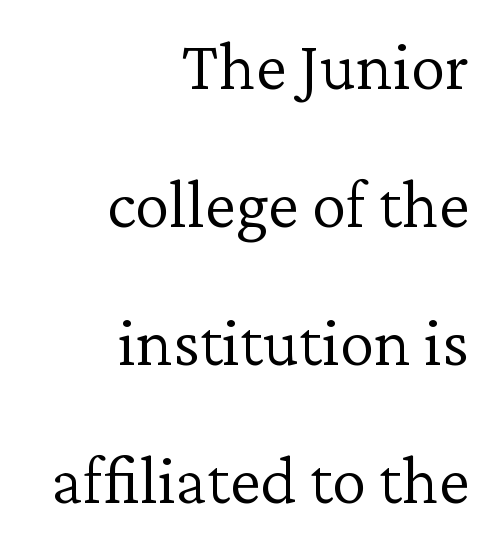
The image shows 70 px light serif type, upright; set right-aligned, loose line spacing (1.97x), normal letter spacing, not underlined; low stroke contrast and a medium x-height.
